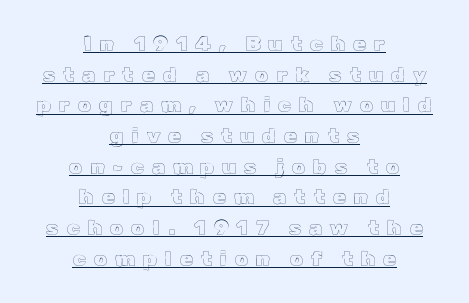
The horizontal fit of the characters is loose and conspicuously gappy. The paragraph shown floats in the horizontal middle. Each line of the rendering has a horizontal stroke beneath the glyphs. Is there much room between lines? A standard amount, neither cramped nor airy. This sample uses an upright cut, with every glyph sitting square on the baseline.
